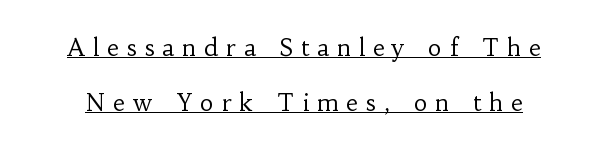
The image shows 23 px text type, upright; set loose line spacing (2.38x), unusually wide letter spacing (+0.36 em), underlined.
